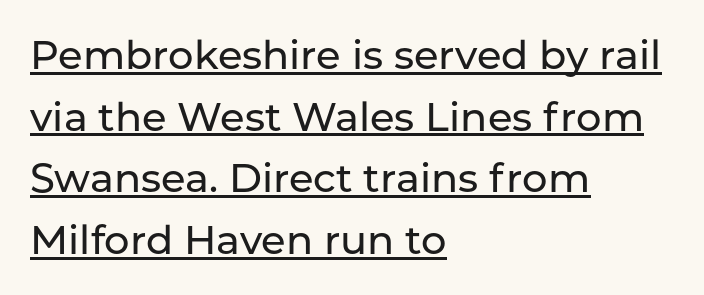
The image shows 40 px sans-serif type, upright; set left-aligned, normal line spacing (1.54x), normal letter spacing, underlined; low stroke contrast and a medium x-height.
